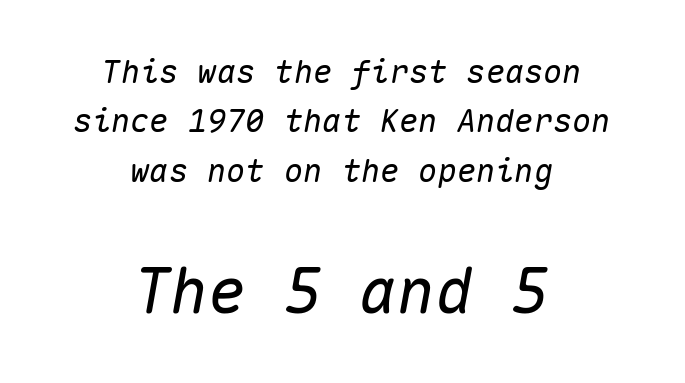
{"italic": "yes", "lean": "right", "slant_degrees": 10, "width": "normal", "stroke_contrast": "medium", "x_height": "medium", "monospaced": "yes", "underline": "no", "align": "center", "line_spacing": "normal", "line_spacing_ratio": 1.54, "letter_spacing": "normal", "letter_spacing_em": 0.0, "larger_block": "second", "size_ratio": 1.97, "glyph_px": 63}
